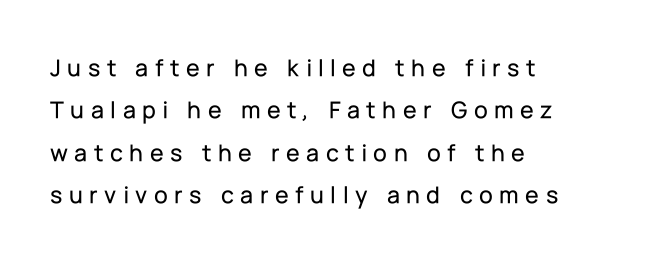
The image shows 25 px text type, upright; set left-aligned, normal line spacing (1.7x), unusually wide letter spacing (+0.26 em), not underlined.
